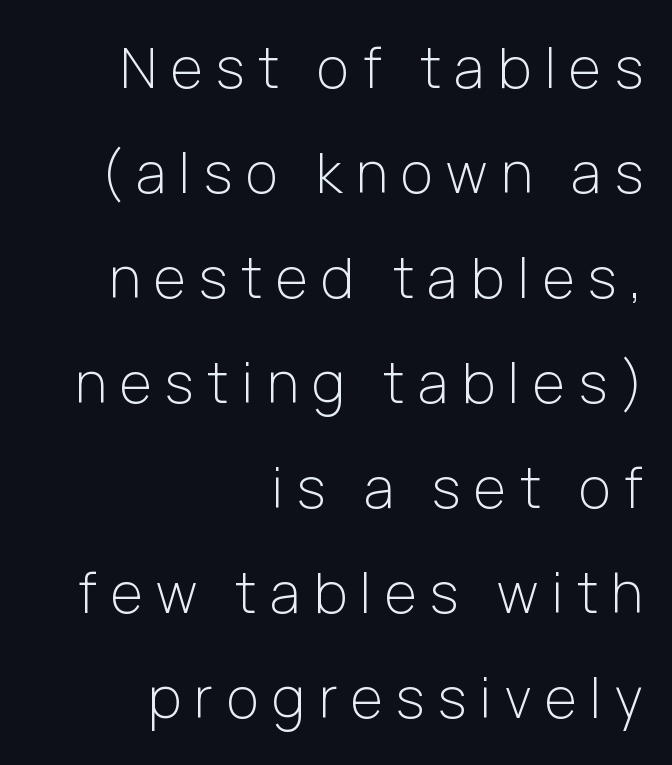
Q: Is the text bold? A: No.
Q: Is the text italic (slanted)? A: No, it is upright.
Q: Is the typeface a serif or a sans-serif typeface? A: Sans-serif.
Q: Is the text underlined? A: No.
Q: How is the paragraph aligned? A: Right-aligned.
Q: Is the spacing between letters normal or unusually wide? A: Unusually wide.
Q: Is the spacing between lines tight, normal or loose? A: Loose.
Q: Width (condensed, normal, or wide)? A: Normal.
Q: Stroke contrast? A: Low.
Q: x-height? A: Medium.
Q: Monospaced? A: No.
